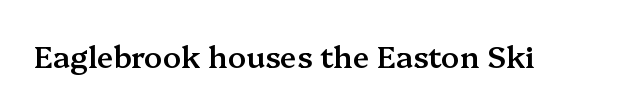
Note: serifs present on the glyphs. The letters advance in unequal steps, a hallmark of proportional type. The passage shown has conventional tracking throughout. Summary of weight: moderately heavy, a semibold. The area under the type is left untouched. A roman cut, with each character standing at attention.
